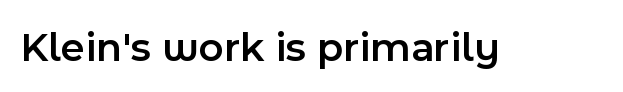
The gaps between neighbouring characters are ordinary and unremarkable. Slightly chunky letters — semibold, I'd say, not full bold. Ordinary non-slanted type is in use. Regarding serifs, this sample does without them. Is this a fixed-width face? No — the glyphs have proportional, varying widths. Check under the words: just untouched page.
